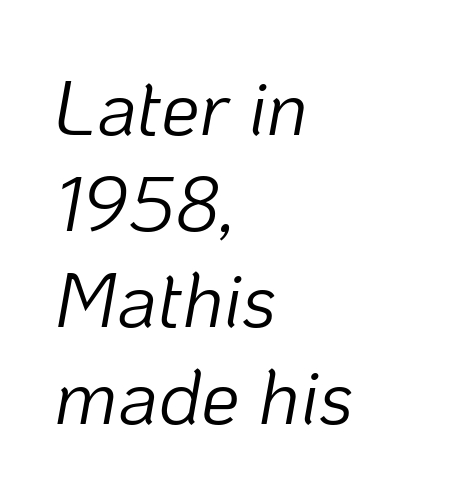
Q: Is the text bold? A: No.
Q: Is the text italic (slanted)? A: Yes, it leans right by about 10 degrees.
Q: Is the text underlined? A: No.
Q: How is the paragraph aligned? A: Left-aligned.
Q: Is the spacing between letters normal or unusually wide? A: Normal.
Q: Is the spacing between lines tight, normal or loose? A: Normal.
Q: Width (condensed, normal, or wide)? A: Normal.
Q: Stroke contrast? A: Low.
Q: x-height? A: Medium.
Q: Monospaced? A: No.
